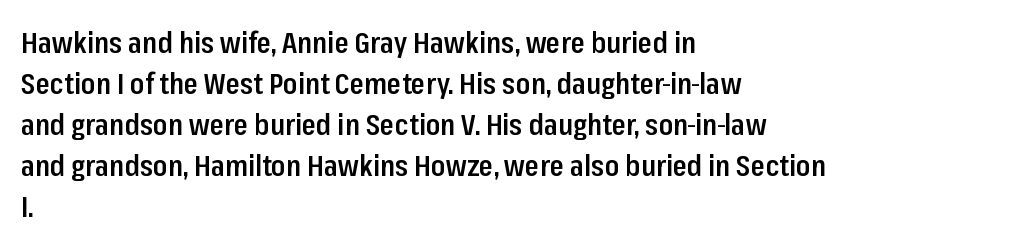
The space between consecutive lines is moderate. These lines were composed using upright roman letters. A classic flush-left, rag-right setting is used for this passage. Heft: intermediate — a semibold. Each row of text sits above clean, open space. To sum up the face: it is a sans, with no serifs.
